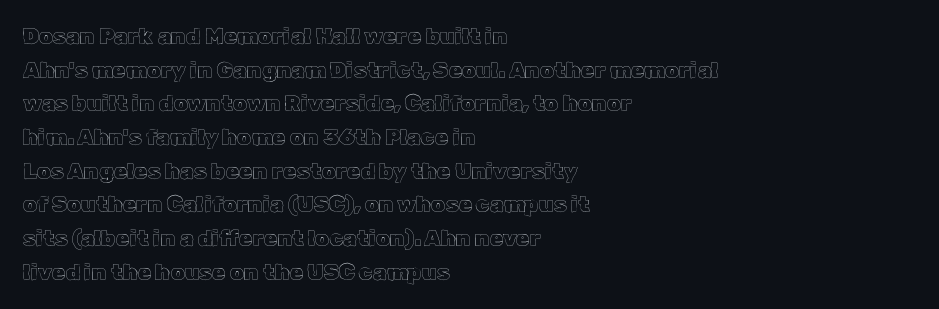
The image shows 22 px text type, upright; set left-aligned, normal line spacing (1.53x), normal letter spacing, not underlined.
